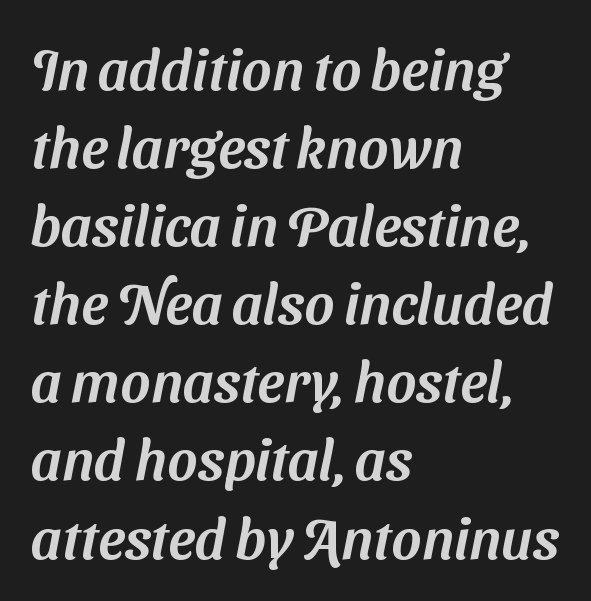
{"serif": "no", "width": "normal", "stroke_contrast": "medium", "x_height": "medium", "monospaced": "no", "underline": "no", "align": "left", "line_spacing": "normal", "line_spacing_ratio": 1.37, "letter_spacing": "normal", "letter_spacing_em": 0.0, "glyph_px": 57}
